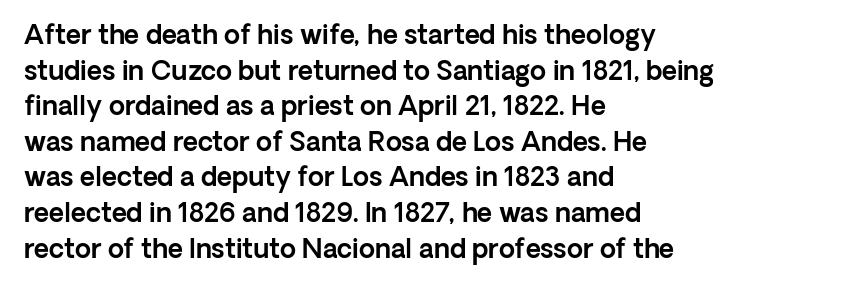
Q: Is the text italic (slanted)? A: No, it is upright.
Q: Is the text underlined? A: No.
Q: How is the paragraph aligned? A: Left-aligned.
Q: Is the spacing between letters normal or unusually wide? A: Normal.
Q: Is the spacing between lines tight, normal or loose? A: Normal.
